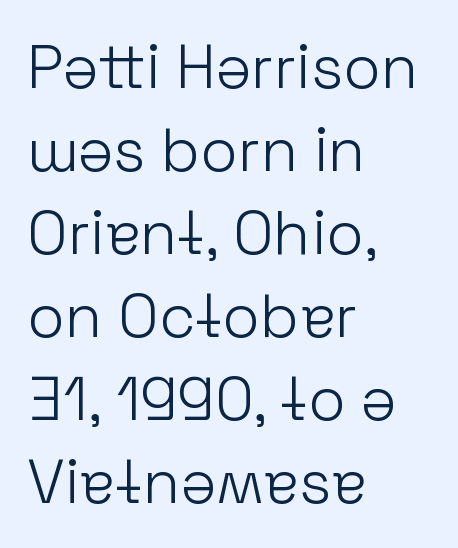
The image shows 61 px light sans-serif type, upright; set left-aligned, normal line spacing (1.36x), normal letter spacing, not underlined; low stroke contrast and a medium x-height.
